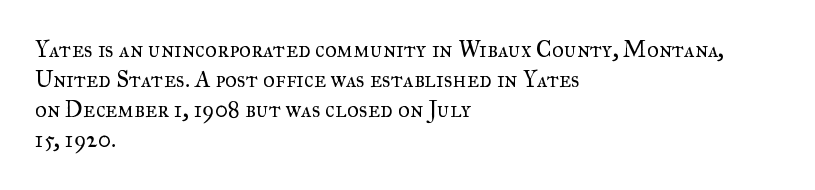
{"italic": "no", "bold": "no", "underline": "no", "align": "left", "line_spacing": "normal", "line_spacing_ratio": 1.31, "letter_spacing": "normal", "letter_spacing_em": 0.0, "glyph_px": 23}
